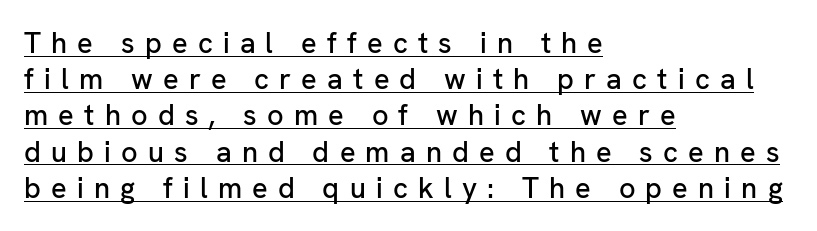
Q: Is the text italic (slanted)? A: No, it is upright.
Q: Is the typeface a serif or a sans-serif typeface? A: Sans-serif.
Q: Is the text underlined? A: Yes.
Q: How is the paragraph aligned? A: Left-aligned.
Q: Is the spacing between letters normal or unusually wide? A: Unusually wide.
Q: Is the spacing between lines tight, normal or loose? A: Normal.
Q: Width (condensed, normal, or wide)? A: Normal.
Q: Stroke contrast? A: Low.
Q: x-height? A: Medium.
Q: Monospaced? A: No.
